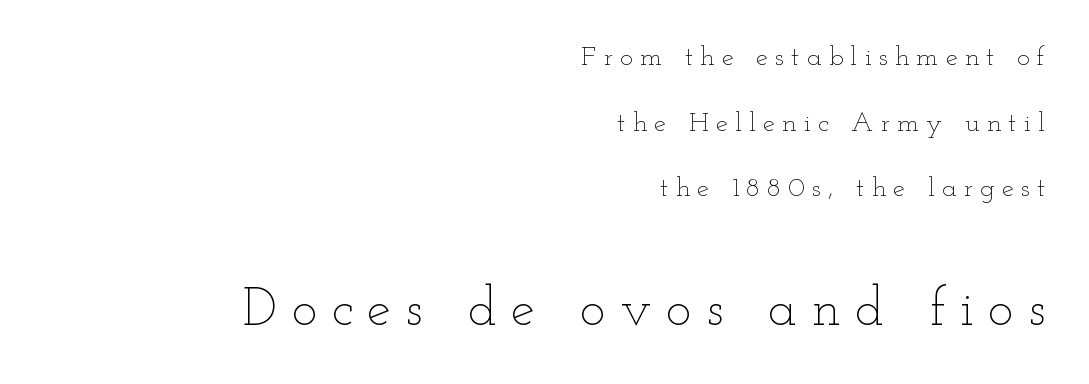
Q: Is the text bold? A: No.
Q: Is the text italic (slanted)? A: No, it is upright.
Q: Is the text underlined? A: No.
Q: How is the paragraph aligned? A: Right-aligned.
Q: Is the spacing between letters normal or unusually wide? A: Unusually wide.
Q: Is the spacing between lines tight, normal or loose? A: Loose.
Q: Which block of text is set in a larger size, the first (top) or the second (bottom)? A: The second (bottom) one.
Q: Width (condensed, normal, or wide)? A: Wide.
Q: Stroke contrast? A: Low.
Q: x-height? A: Small.
Q: Monospaced? A: No.
